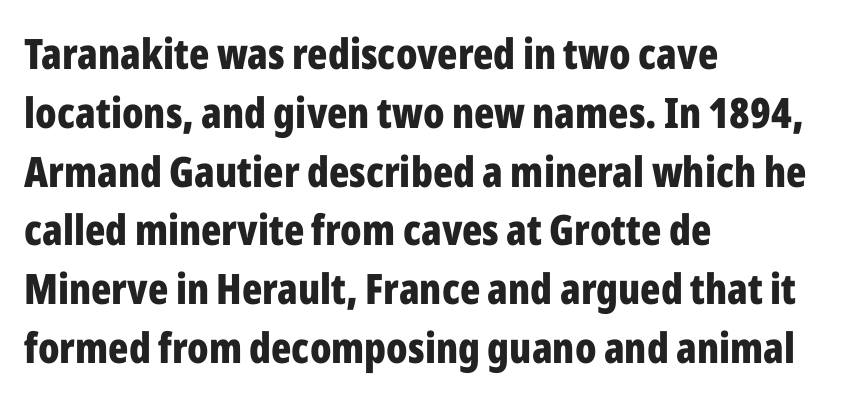
Q: Is the text bold? A: Yes.
Q: Is the text italic (slanted)? A: No, it is upright.
Q: Is the typeface a serif or a sans-serif typeface? A: Sans-serif.
Q: Is the text underlined? A: No.
Q: How is the paragraph aligned? A: Left-aligned.
Q: Is the spacing between letters normal or unusually wide? A: Normal.
Q: Is the spacing between lines tight, normal or loose? A: Normal.
Q: Width (condensed, normal, or wide)? A: Condensed.
Q: Stroke contrast? A: Low.
Q: x-height? A: Medium.
Q: Monospaced? A: No.
